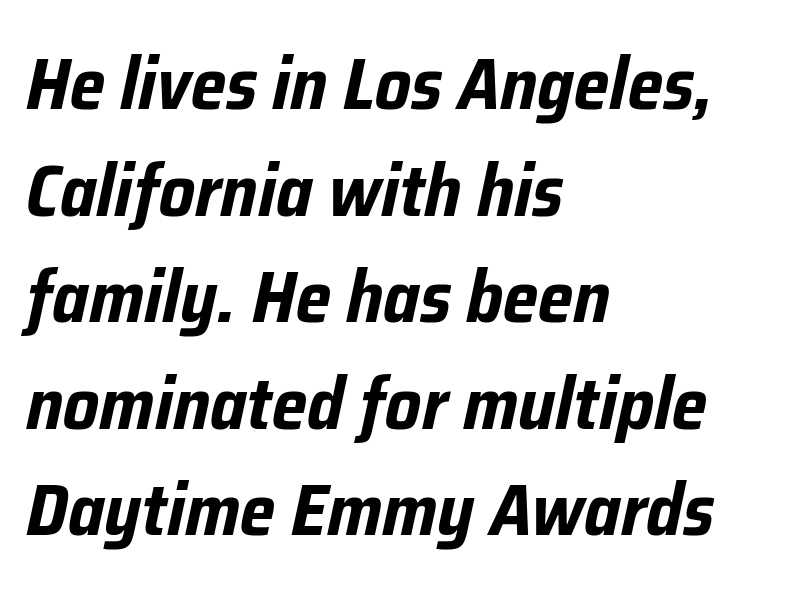
{"italic": "yes", "lean": "right", "slant_degrees": 12, "bold": "yes", "weight": "bold", "width": "condensed", "stroke_contrast": "low", "x_height": "medium", "monospaced": "no", "underline": "no", "align": "left", "line_spacing": "normal", "line_spacing_ratio": 1.46, "letter_spacing": "normal", "letter_spacing_em": 0.0, "glyph_px": 73}
